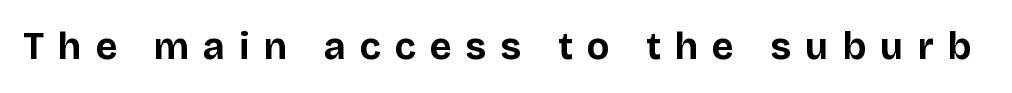
Q: Is the text bold? A: Yes.
Q: Is the text italic (slanted)? A: No, it is upright.
Q: Is the typeface a serif or a sans-serif typeface? A: Sans-serif.
Q: Is the text underlined? A: No.
Q: Is the spacing between letters normal or unusually wide? A: Unusually wide.
Q: Width (condensed, normal, or wide)? A: Normal.
Q: Stroke contrast? A: Low.
Q: x-height? A: Large.
Q: Monospaced? A: No.
